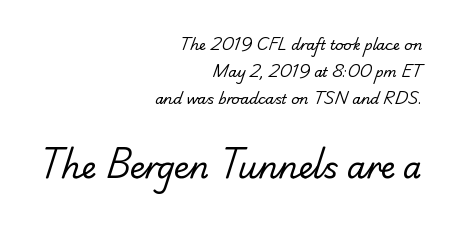
Q: Is the text bold? A: No.
Q: Is the typeface a serif or a sans-serif typeface? A: Sans-serif.
Q: Is the text underlined? A: No.
Q: How is the paragraph aligned? A: Right-aligned.
Q: Is the spacing between letters normal or unusually wide? A: Normal.
Q: Is the spacing between lines tight, normal or loose? A: Loose.
Q: Which block of text is set in a larger size, the first (top) or the second (bottom)? A: The second (bottom) one.
Q: Width (condensed, normal, or wide)? A: Normal.
Q: Stroke contrast? A: Low.
Q: x-height? A: Small.
Q: Monospaced? A: No.
